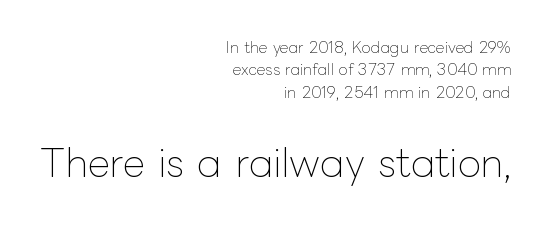
The passage shown is not underscored anywhere. In CSS terms this would be text-align: right. Proportional: the letters do not fall into vertical columns. In terms of posture, this sample is upright. The second block has been scaled up relative to the first. The strokes carry an ordinary text weight at most.
